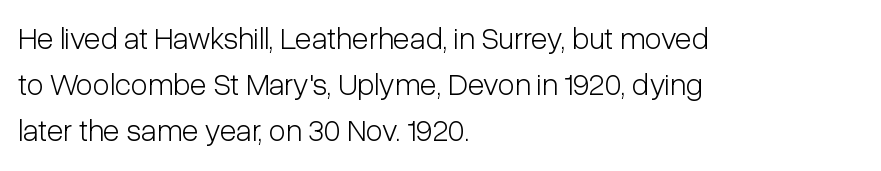
Ordinary non-slanted type is in use. The letters sit at their default tracking, neither squeezed nor spread. How would I describe the line gaps? Plain and ordinary. Examine the stroke ends and you'll find no serifs. The specimen omits any rule beneath the text block's lines. Here the designer chose a conventional face with non-uniform glyph widths.
